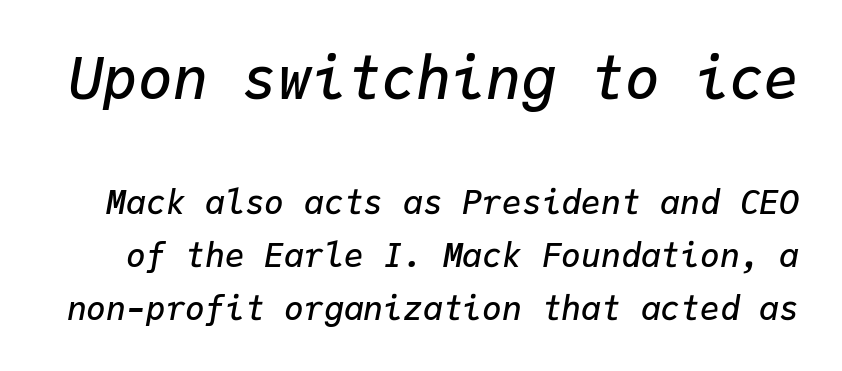
Q: Is the text bold? A: Semi-bold.
Q: Is the text italic (slanted)? A: Yes, it leans right by about 9 degrees.
Q: Is the text underlined? A: No.
Q: Is the spacing between letters normal or unusually wide? A: Normal.
Q: Is the spacing between lines tight, normal or loose? A: Normal.
Q: Which block of text is set in a larger size, the first (top) or the second (bottom)? A: The first (top) one.
Q: Width (condensed, normal, or wide)? A: Normal.
Q: Stroke contrast? A: Low.
Q: x-height? A: Medium.
Q: Monospaced? A: Yes.
